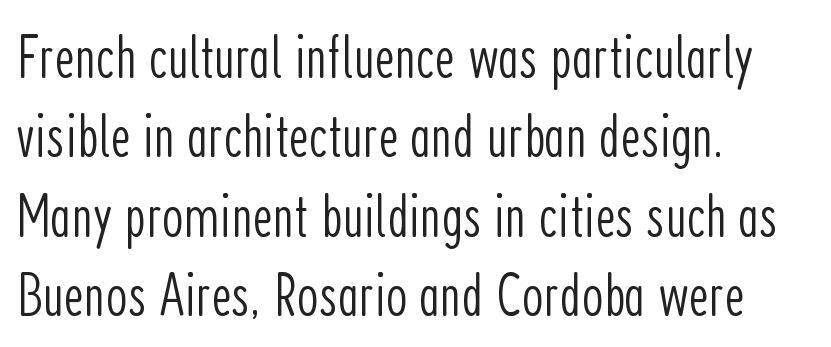
{"serif": "no", "italic": "no", "bold": "no", "weight": "light", "width": "condensed", "stroke_contrast": "low", "x_height": "medium", "monospaced": "no", "underline": "no", "align": "left", "line_spacing": "normal", "line_spacing_ratio": 1.28, "letter_spacing": "normal", "letter_spacing_em": 0.0, "glyph_px": 62}
